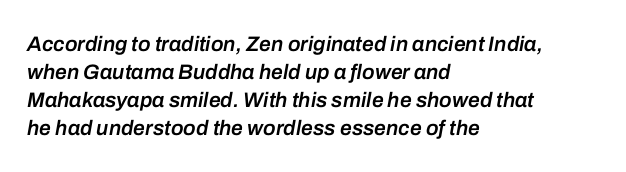
Words appear dense and cohesive because spacing is normal. You can tell it's italic because the verticals aren't actually vertical. In terms of weight, the rendering is demibold, just under bold. The lines in this sample share a left origin and differ only in where they stop.
